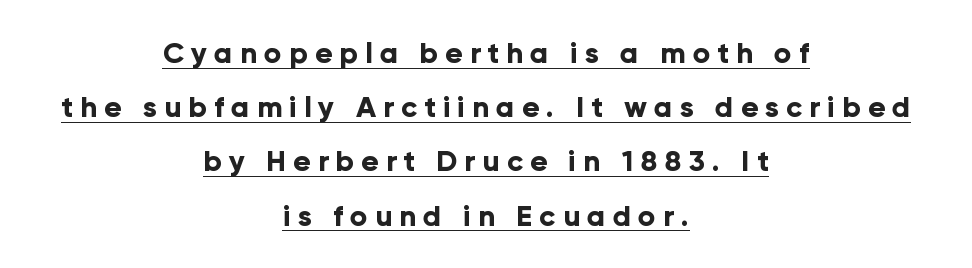
Q: Is the text bold? A: Yes.
Q: Is the text italic (slanted)? A: No, it is upright.
Q: Is the typeface a serif or a sans-serif typeface? A: Sans-serif.
Q: Is the text underlined? A: Yes.
Q: How is the paragraph aligned? A: Centered.
Q: Is the spacing between letters normal or unusually wide? A: Unusually wide.
Q: Width (condensed, normal, or wide)? A: Normal.
Q: Stroke contrast? A: Low.
Q: x-height? A: Medium.
Q: Monospaced? A: No.
